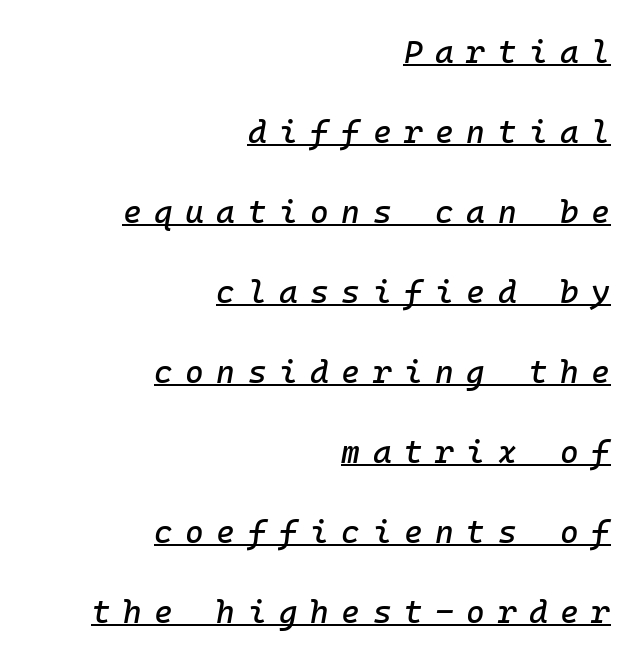
The image shows 32 px text type, italic (leaning right), monospaced; set right-aligned, loose line spacing (2.5x), unusually wide letter spacing (+0.39 em), underlined; low stroke contrast and a medium x-height.
